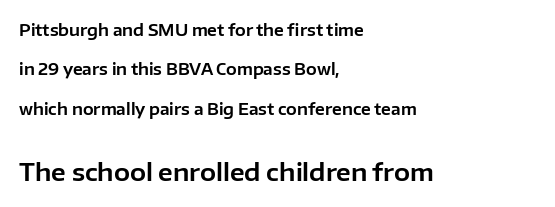
Q: Is the text italic (slanted)? A: No, it is upright.
Q: Is the text underlined? A: No.
Q: How is the paragraph aligned? A: Left-aligned.
Q: Is the spacing between letters normal or unusually wide? A: Normal.
Q: Is the spacing between lines tight, normal or loose? A: Loose.
Q: Which block of text is set in a larger size, the first (top) or the second (bottom)? A: The second (bottom) one.
